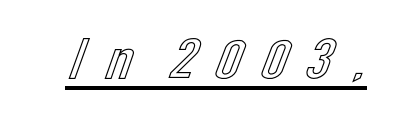
The image shows 58 px text type; set underlined; a medium x-height.
